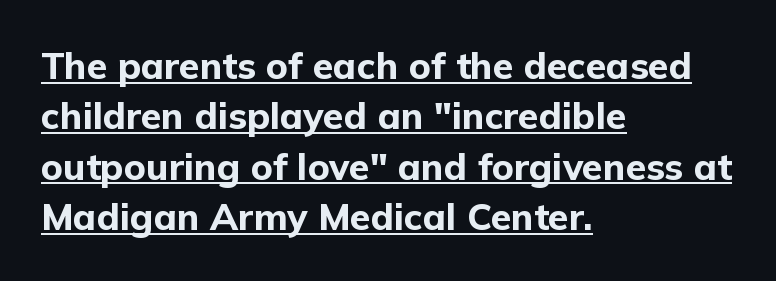
Each glyph is drawn with heavy, bold strokes. Typeset ragged right — the left edge is the straight one. Looks like regular typesetting: each glyph gets only the width it needs. Notice how the stems are strictly vertical — no italics here. The rendering keeps characters at their native spacing. The passage shown stacks its lines at a standard gap.
